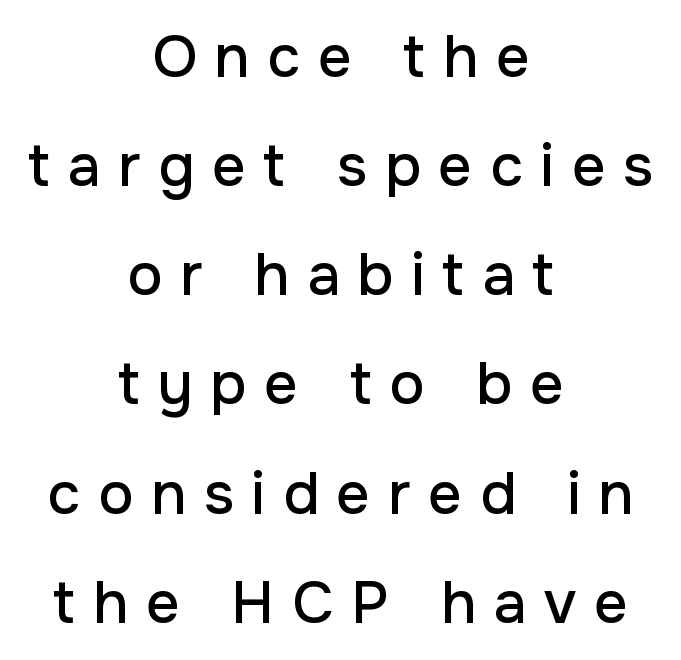
Q: Is the text italic (slanted)? A: No, it is upright.
Q: Is the typeface a serif or a sans-serif typeface? A: Sans-serif.
Q: Is the text underlined? A: No.
Q: How is the paragraph aligned? A: Centered.
Q: Is the spacing between letters normal or unusually wide? A: Unusually wide.
Q: Width (condensed, normal, or wide)? A: Normal.
Q: Stroke contrast? A: Low.
Q: x-height? A: Medium.
Q: Monospaced? A: No.
